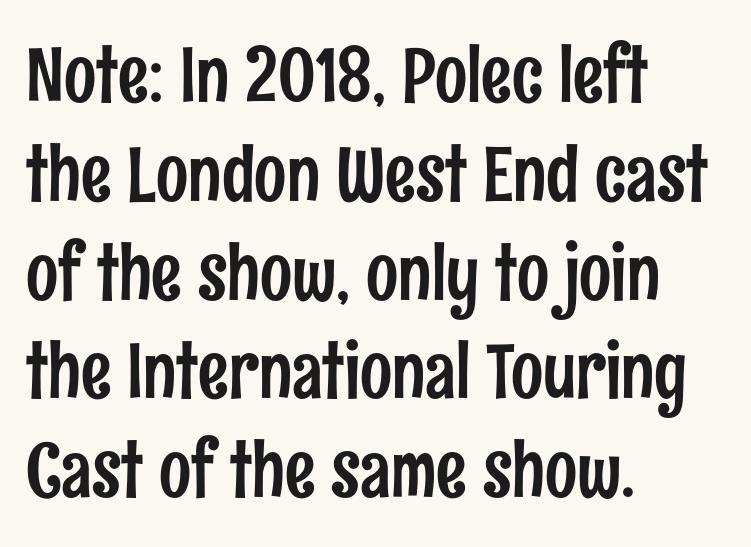
The image shows 76 px condensed sans-serif type, upright; set left-aligned, normal line spacing (1.3x), normal letter spacing, not underlined; low stroke contrast and a medium x-height.
